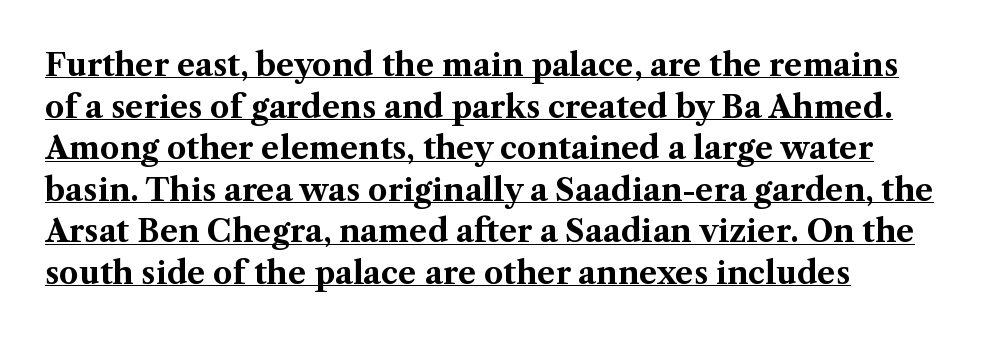
You could call the tracking neutral — neither tight nor loose. Quick note: interline space is typical. Do the characters align in a grid? No, the font is proportional. Check where the strokes stop: tiny serifs finish them off. Posture: straight, roman, zero tilt. Every word sits above its own underline.
